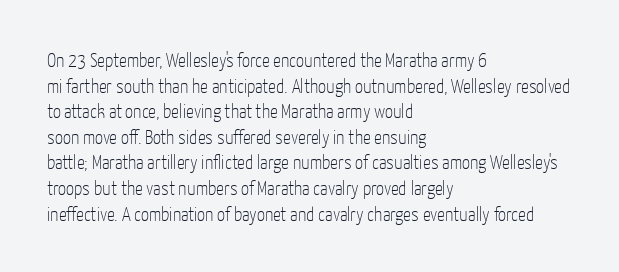
The image shows 20 px text type, upright; set left-aligned, normal line spacing (1.28x), normal letter spacing, not underlined.
